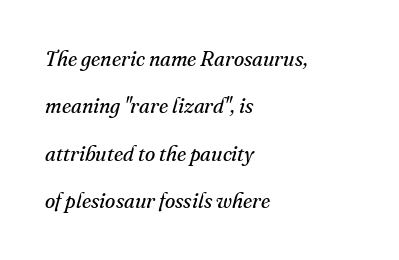
Q: Is the text bold? A: No.
Q: Is the text italic (slanted)? A: Yes, it leans right by about 16 degrees.
Q: Is the text underlined? A: No.
Q: How is the paragraph aligned? A: Left-aligned.
Q: Is the spacing between letters normal or unusually wide? A: Normal.
Q: Is the spacing between lines tight, normal or loose? A: Loose.
